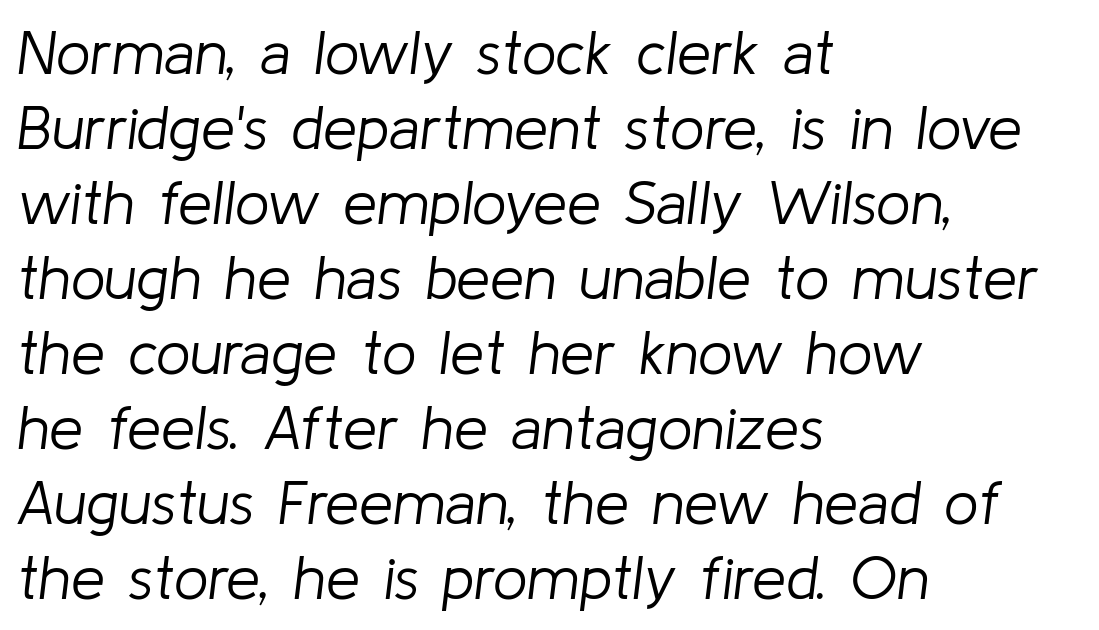
Typeset ragged right — the left edge is the straight one. The passage shown is not underscored anywhere. The horizontal fit of the characters is conventional and even. The face looks like a standard text weight, possibly lighter.
